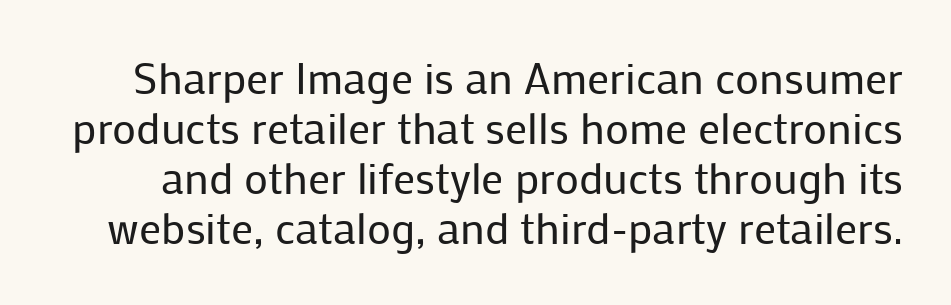
Q: Is the text bold? A: No.
Q: Is the text italic (slanted)? A: No, it is upright.
Q: Is the typeface a serif or a sans-serif typeface? A: Sans-serif.
Q: Is the text underlined? A: No.
Q: Is the spacing between letters normal or unusually wide? A: Normal.
Q: Is the spacing between lines tight, normal or loose? A: Tight.
Q: Width (condensed, normal, or wide)? A: Normal.
Q: Stroke contrast? A: Low.
Q: x-height? A: Medium.
Q: Monospaced? A: No.
